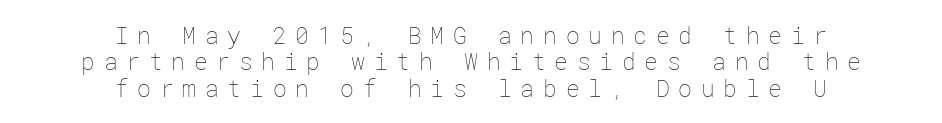
Q: Is the text bold? A: No.
Q: Is the text italic (slanted)? A: No, it is upright.
Q: Is the text underlined? A: No.
Q: How is the paragraph aligned? A: Centered.
Q: Is the spacing between letters normal or unusually wide? A: Unusually wide.
Q: Is the spacing between lines tight, normal or loose? A: Tight.
